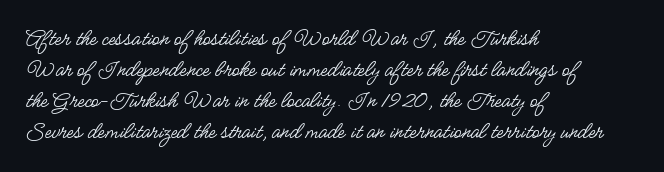
A light-to-regular cut is what we see here. Clear beneath every line of the passage. The passage shown has conventional tracking throughout. Leftover space on each line is placed entirely after the last word.
